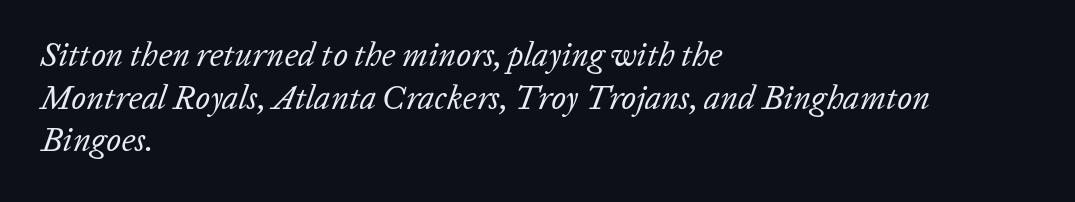
The image shows 33 px regular-weight type, italic (leaning right); set left-aligned, normal line spacing (1.29x), normal letter spacing, not underlined; low stroke contrast and a medium x-height.
